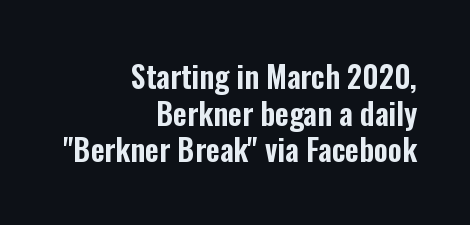
Letters rest on an invisible, unmarked baseline. Teacher's note: observe the even right margin — that is flush-right alignment. Italic: no, the glyphs are upright roman. Do the characters align in a grid? No, the font is proportional. Is the letter spacing exaggerated? No — it looks like the ordinary default. The designer went with a sans here, leaving each stem footless.
